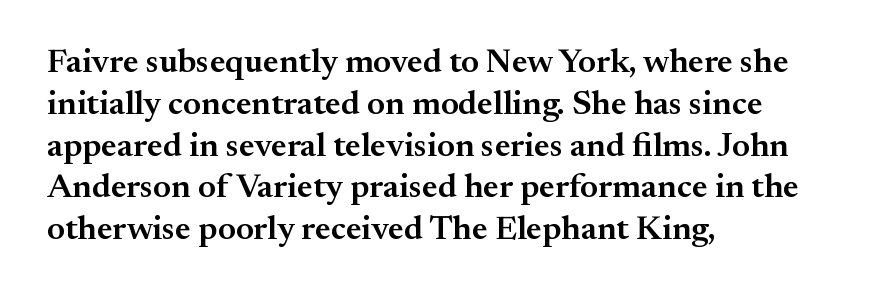
This sample has the flowing, uneven cadence of proportional lettering. The specimen reads as upright at a glance. The designer went with a serif here, giving each stem small feet. Spacing between characters is what you'd get straight out of the box.
